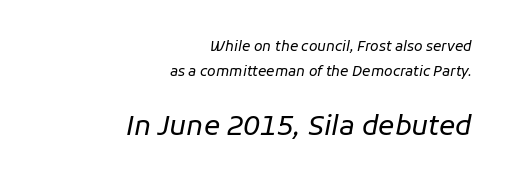
Q: Is the text bold? A: No.
Q: Is the text italic (slanted)? A: Yes, it leans right by about 11 degrees.
Q: Is the text underlined? A: No.
Q: How is the paragraph aligned? A: Right-aligned.
Q: Is the spacing between letters normal or unusually wide? A: Normal.
Q: Which block of text is set in a larger size, the first (top) or the second (bottom)? A: The second (bottom) one.
